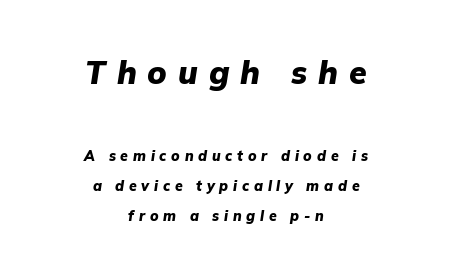
{"italic": "yes", "lean": "right", "slant_degrees": 9, "bold": "yes", "weight": "heavy", "width": "normal", "stroke_contrast": "low", "x_height": "medium", "monospaced": "no", "underline": "no", "align": "center", "line_spacing": "loose", "line_spacing_ratio": 2.16, "letter_spacing": "wide", "letter_spacing_em": 0.34, "larger_block": "first", "size_ratio": 2.29, "glyph_px": 32}
